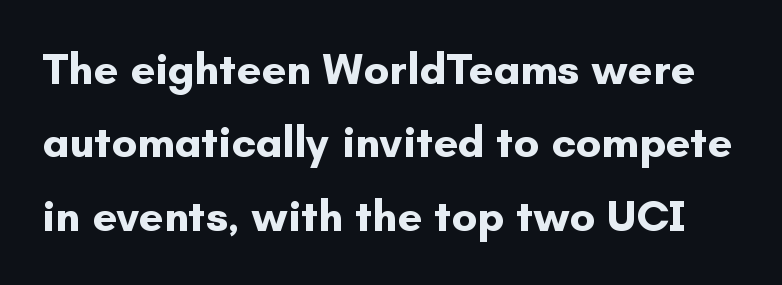
The rendering keeps characters at their native spacing. Underlining? Definitely not there. Here the designer chose a conventional face with non-uniform glyph widths. Leading: standard. In terms of letterform style, serifs are entirely absent. The face used here has the dense, thick strokes of a bold.
